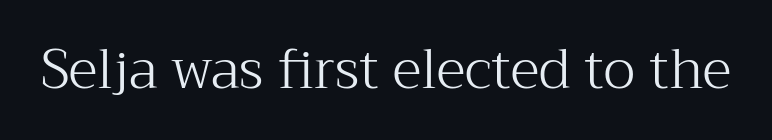
{"serif": "yes", "italic": "no", "bold": "no", "weight": "light", "width": "normal", "stroke_contrast": "medium", "x_height": "medium", "monospaced": "no", "underline": "no", "letter_spacing": "normal", "letter_spacing_em": 0.0, "glyph_px": 54}
